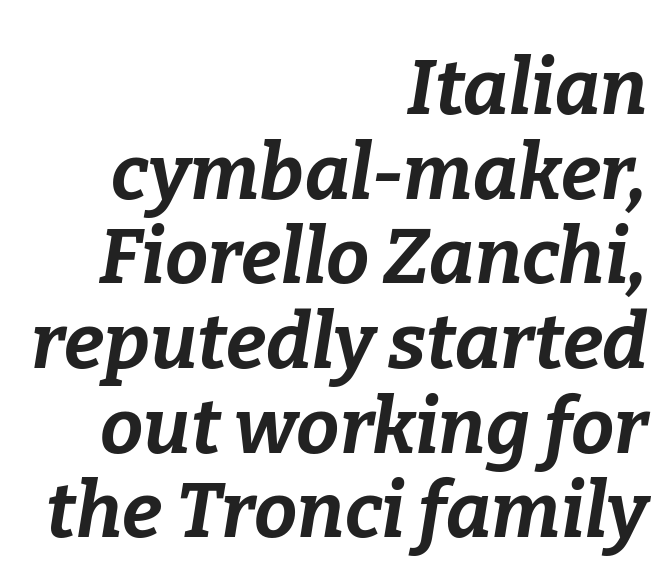
{"italic": "yes", "lean": "right", "slant_degrees": 9, "bold": "yes", "weight": "bold", "width": "normal", "stroke_contrast": "low", "x_height": "medium", "monospaced": "no", "underline": "no", "align": "right", "line_spacing": "tight", "line_spacing_ratio": 1.1, "letter_spacing": "normal", "letter_spacing_em": 0.0, "glyph_px": 77}
